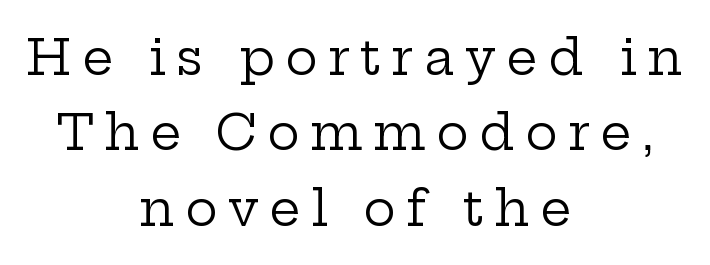
The image shows 49 px regular-weight, wide serif type, upright; set centered, normal line spacing (1.54x), unusually wide letter spacing (+0.21 em), not underlined; low stroke contrast and a medium x-height.
